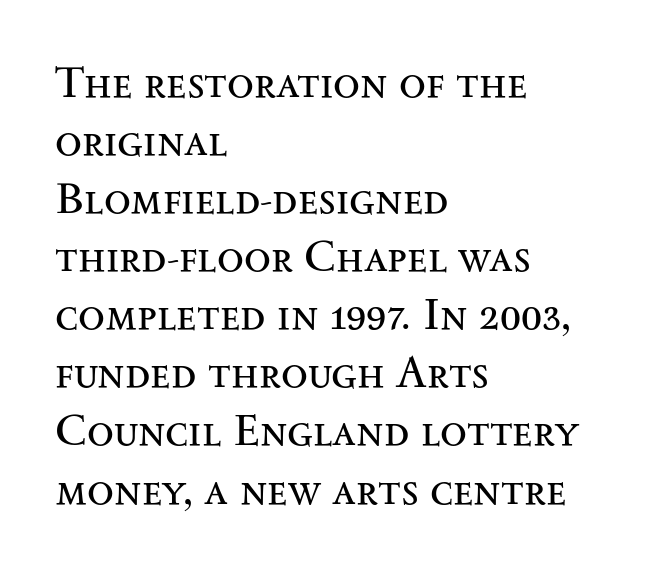
Leading matches the norm, producing a regular column. The tracking reads as untouched default to a designer's eye. The rendering uses natural spacing where letterforms have individual widths. To sum up the face: it has serifs. Do the letters lean? They stand straight.
